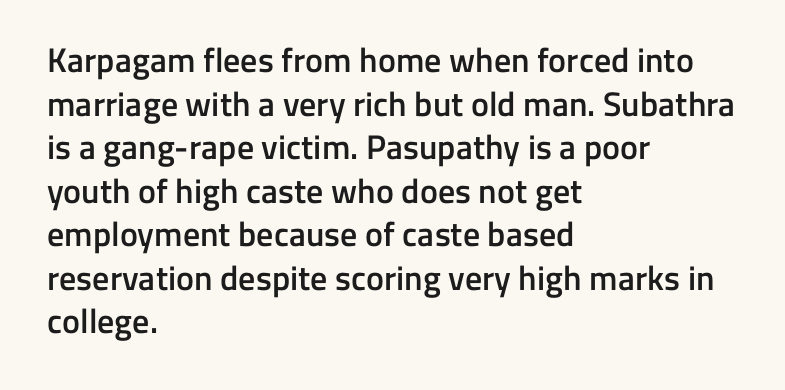
Note: no serifs on the glyphs. Rows of type keep a routine distance in the vertical direction. Compared with a centered layout, this one pins lines to the left instead. Notice how the stems are strictly vertical — no italics here. Short note: letters normally spaced. Moderately thickened strokes mark this as semibold type.
